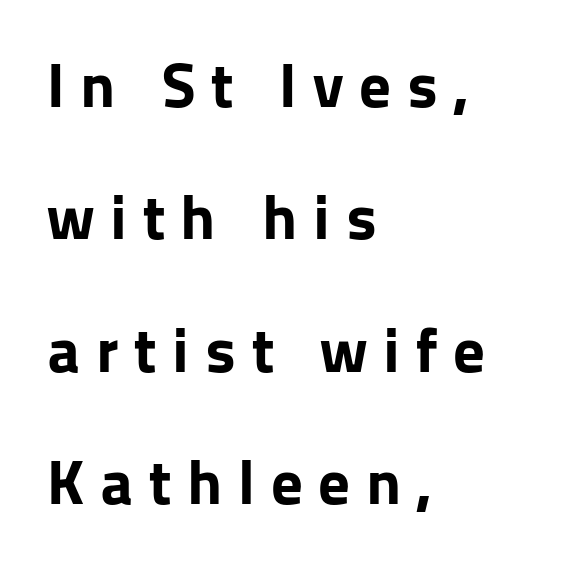
{"serif": "no", "italic": "no", "bold": "yes", "weight": "bold", "width": "normal", "stroke_contrast": "low", "x_height": "medium", "monospaced": "no", "underline": "no", "align": "left", "line_spacing": "loose", "line_spacing_ratio": 2.1, "letter_spacing": "wide", "letter_spacing_em": 0.25, "glyph_px": 63}
